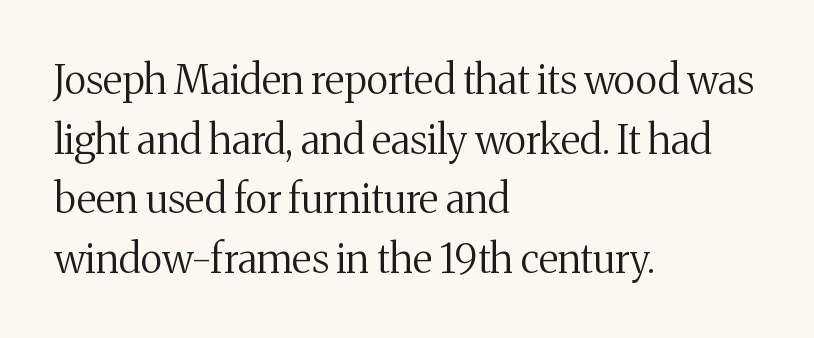
The image shows 40 px regular-weight serif type, upright; set left-aligned, normal line spacing (1.49x), normal letter spacing, not underlined; medium stroke contrast and a medium x-height.
